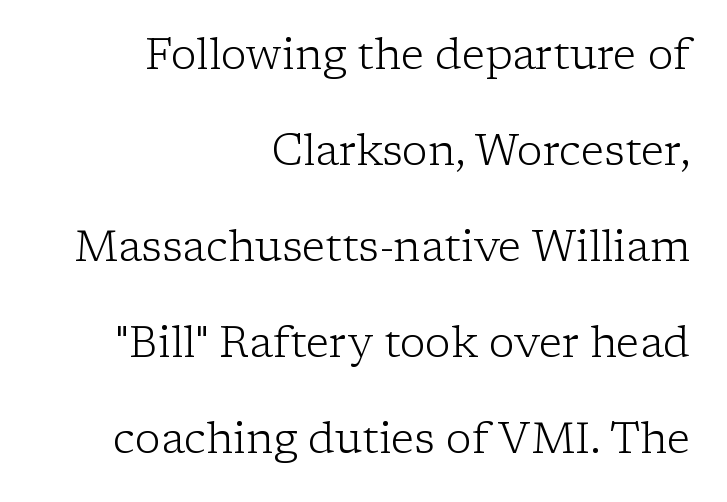
{"serif": "yes", "italic": "no", "bold": "no", "weight": "light", "width": "normal", "stroke_contrast": "low", "x_height": "medium", "monospaced": "no", "underline": "no", "align": "right", "line_spacing": "loose", "line_spacing_ratio": 2.23, "letter_spacing": "normal", "letter_spacing_em": 0.0, "glyph_px": 43}
